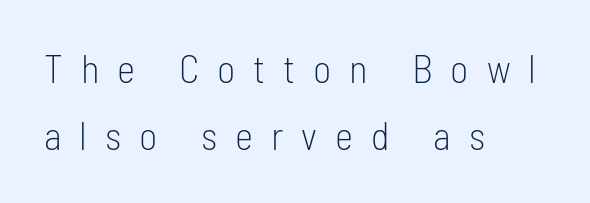
The image shows 39 px light, condensed sans-serif type, upright; set left-aligned, line spacing 1.73x, unusually wide letter spacing (+0.46 em), not underlined; low stroke contrast and a medium x-height.
